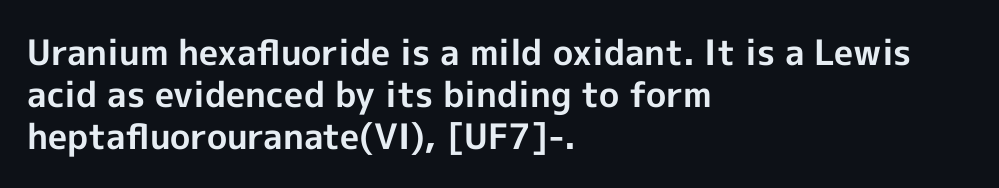
Short note: letters normally spaced. Every character sits straight up, as roman type does. Beneath every word, the page is bare. Note the varied advance widths — an 'i' is clearly narrower than an 'm'. The type family on display is of the sans-serif kind. Is the block centered? No — it sits flush against the left margin.
